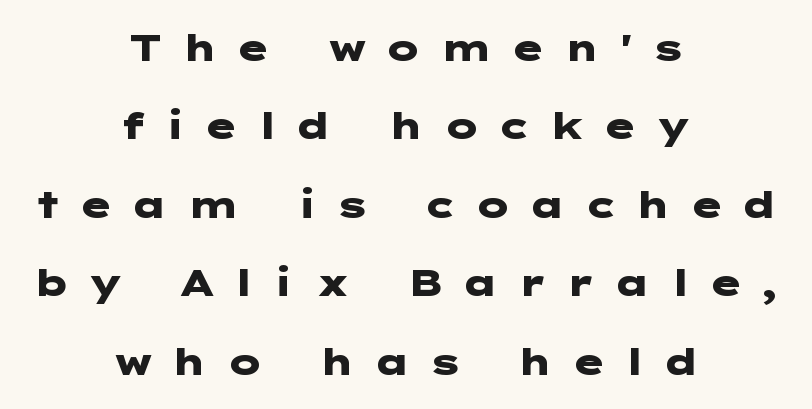
{"serif": "no", "italic": "no", "bold": "yes", "weight": "heavy", "width": "wide", "stroke_contrast": "low", "x_height": "medium", "underline": "no", "align": "center", "line_spacing": "loose", "line_spacing_ratio": 2.12, "letter_spacing": "wide", "letter_spacing_em": 0.46, "glyph_px": 37}
